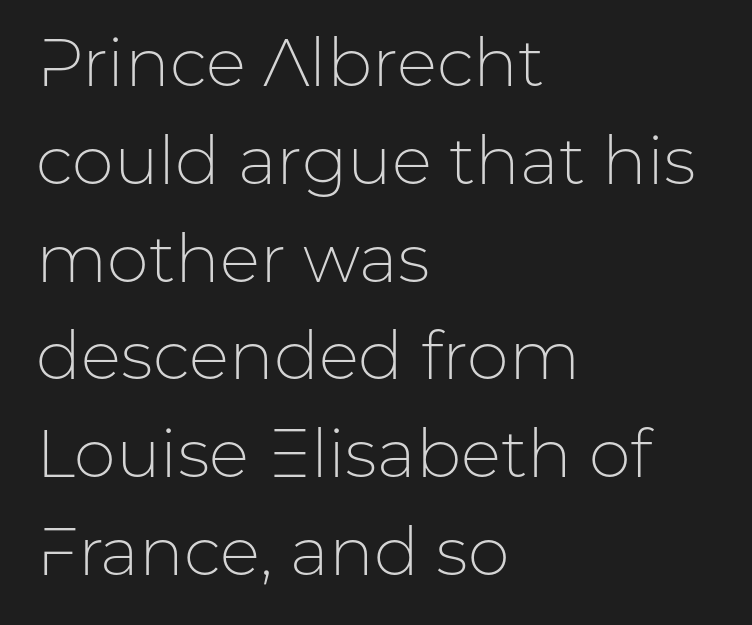
Q: Is the text bold? A: No.
Q: Is the text italic (slanted)? A: No, it is upright.
Q: Is the typeface a serif or a sans-serif typeface? A: Sans-serif.
Q: Is the text underlined? A: No.
Q: How is the paragraph aligned? A: Left-aligned.
Q: Is the spacing between letters normal or unusually wide? A: Normal.
Q: Is the spacing between lines tight, normal or loose? A: Normal.
Q: Width (condensed, normal, or wide)? A: Normal.
Q: Stroke contrast? A: Low.
Q: x-height? A: Medium.
Q: Monospaced? A: No.
